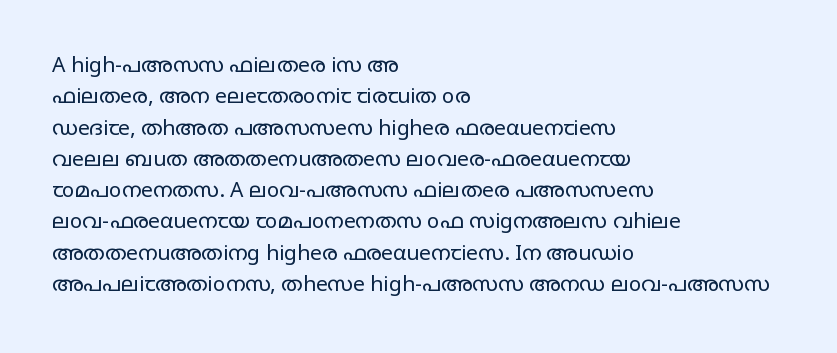
Ordinary non-slanted type is in use. Honestly, the row spacing looks completely unremarkable. These lines keep a tight, regular rhythm from letter to letter. These lines stack with their left ends in a neat column.
